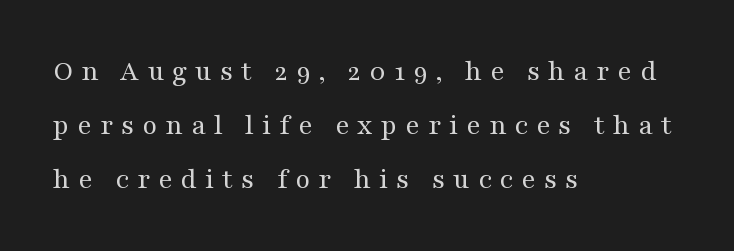
The characters display serif detailing at their extremities. Plain, unruled lines of type. The type sits square on the baseline with zero lean. Stroke thickness stays within the range of a standard reading face or lighter. Between one letter and the next there's a generous, obvious gap. The paragraph shown leans on its left margin.
